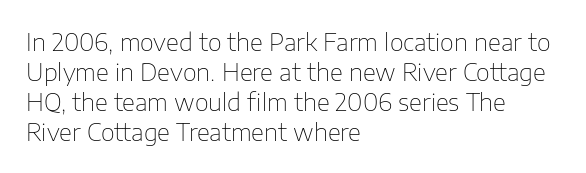
The image shows 24 px text type, upright; set left-aligned, normal line spacing (1.25x), normal letter spacing, not underlined.
